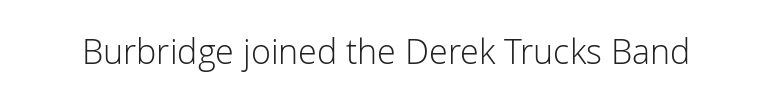
{"serif": "no", "italic": "no", "bold": "no", "weight": "light", "width": "normal", "stroke_contrast": "low", "x_height": "medium", "monospaced": "no", "underline": "no", "letter_spacing": "normal", "letter_spacing_em": 0.0, "glyph_px": 34}
